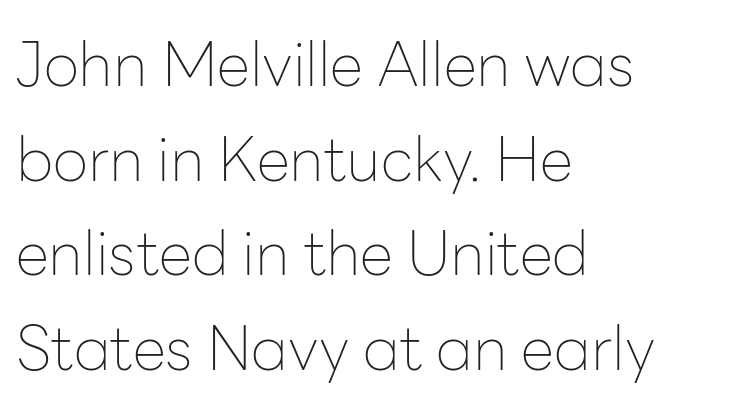
Examine the stroke ends and you'll find no serifs. No heavy texture on the line: the type isn't bold. Character widths vary here, with narrow letters taking less room than wide ones. The paragraph has a hard left edge and a soft right edge.
